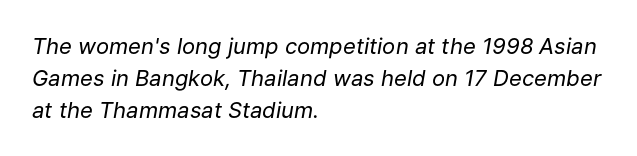
The image shows 22 px text type, italic (leaning right); set left-aligned, normal line spacing (1.45x), normal letter spacing, not underlined.
